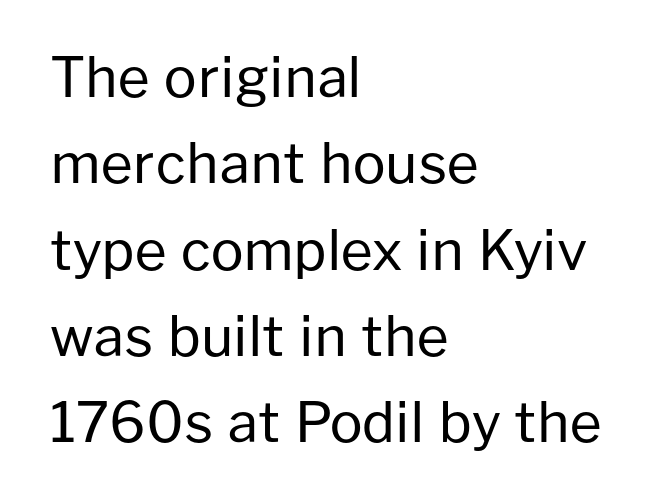
Q: Is the text bold? A: No.
Q: Is the text italic (slanted)? A: No, it is upright.
Q: Is the typeface a serif or a sans-serif typeface? A: Sans-serif.
Q: Is the text underlined? A: No.
Q: How is the paragraph aligned? A: Left-aligned.
Q: Is the spacing between letters normal or unusually wide? A: Normal.
Q: Is the spacing between lines tight, normal or loose? A: Normal.
Q: Width (condensed, normal, or wide)? A: Normal.
Q: Stroke contrast? A: Low.
Q: x-height? A: Medium.
Q: Monospaced? A: No.
